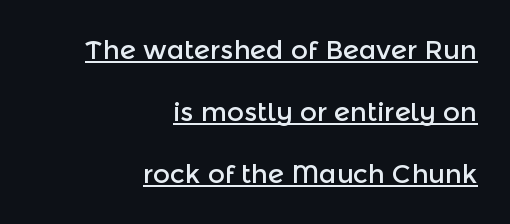
{"italic": "no", "underline": "yes", "align": "right", "line_spacing": "loose", "line_spacing_ratio": 2.39, "letter_spacing": "normal", "letter_spacing_em": 0.0, "glyph_px": 26}
